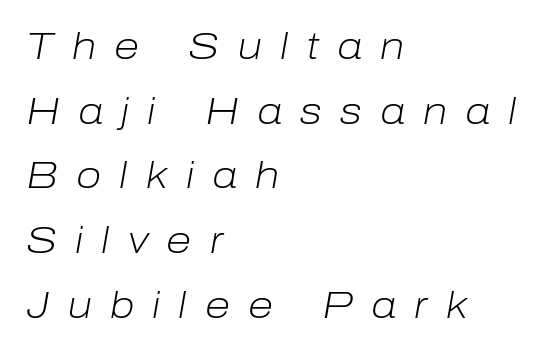
Here the designer chose a conventional face with non-uniform glyph widths. Quick note: italic. Heaviness? Minimal to ordinary, like unemphasized prose. The horizontal fit of the characters is loose and conspicuously gappy. The foot of each line stays bare and open. One-word summary of the alignment: left.
